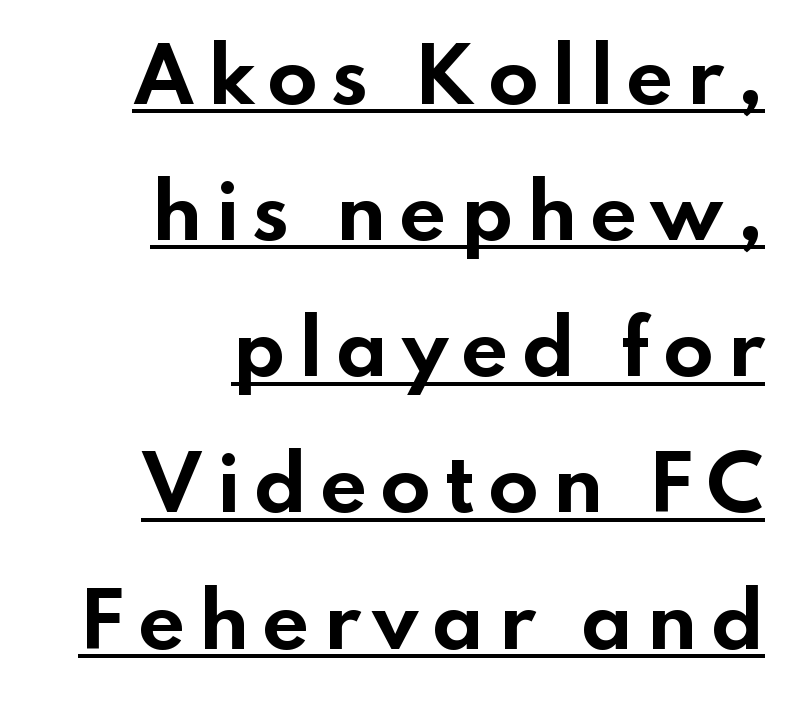
Do the characters align in a grid? No, the font is proportional. Look at the bottom of the vertical strokes: they stop flat, with no serifs. The strokes are fattened all the way to bold. Glance below the letters and you will spot a drawn line.
